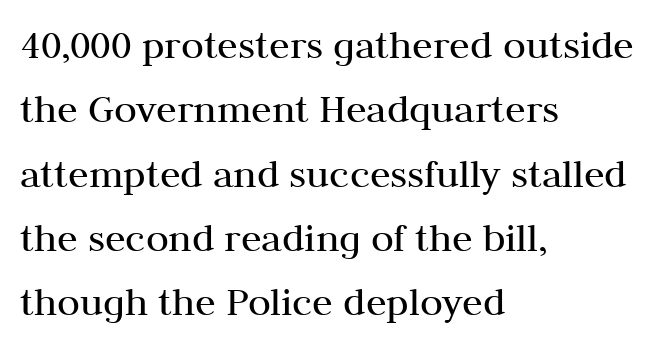
The image shows 42 px regular-weight serif type, upright; set left-aligned, normal line spacing (1.53x), normal letter spacing, not underlined; medium stroke contrast and a medium x-height.
